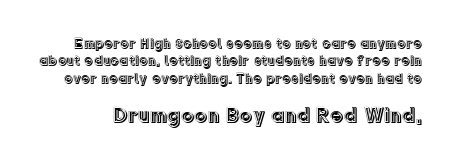
The image shows 21 px text type, upright; set normal line spacing (1.25x), normal letter spacing, not underlined; the second (bottom) block is 1.5x larger.
